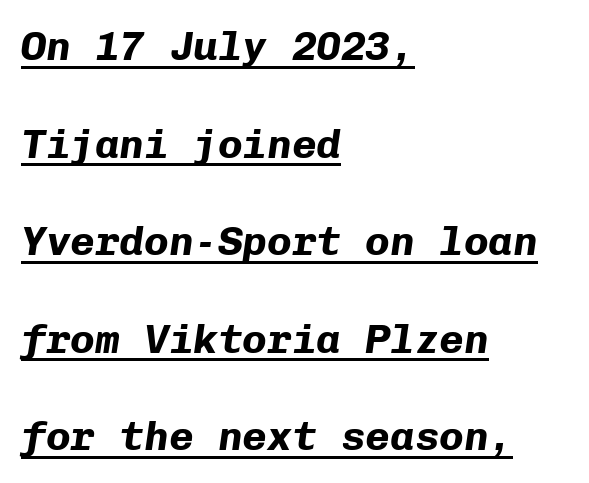
{"italic": "yes", "lean": "right", "slant_degrees": 8, "bold": "yes", "weight": "bold", "width": "normal", "stroke_contrast": "low", "x_height": "medium", "monospaced": "yes", "underline": "yes", "align": "left", "line_spacing": "loose", "line_spacing_ratio": 2.38, "letter_spacing": "normal", "letter_spacing_em": 0.0, "glyph_px": 41}
